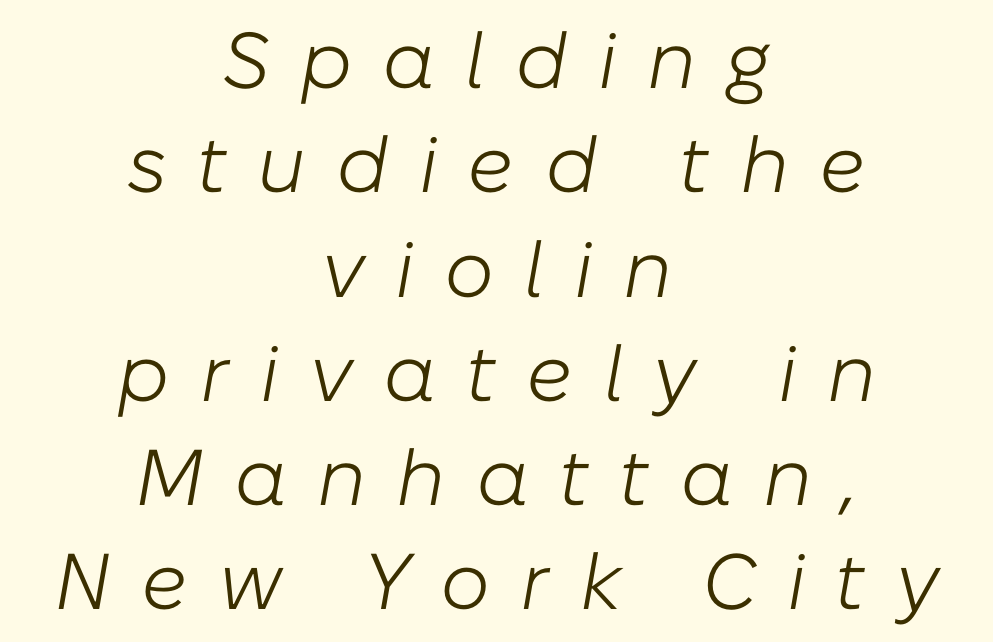
The image shows 79 px light type, italic (leaning right); set centered, normal line spacing (1.32x), unusually wide letter spacing (+0.38 em), not underlined; low stroke contrast and a medium x-height.
